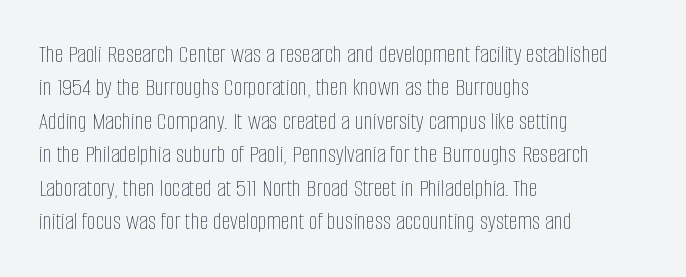
Q: Is the text bold? A: No.
Q: Is the text italic (slanted)? A: No, it is upright.
Q: Is the text underlined? A: No.
Q: How is the paragraph aligned? A: Left-aligned.
Q: Is the spacing between letters normal or unusually wide? A: Normal.
Q: Is the spacing between lines tight, normal or loose? A: Normal.
